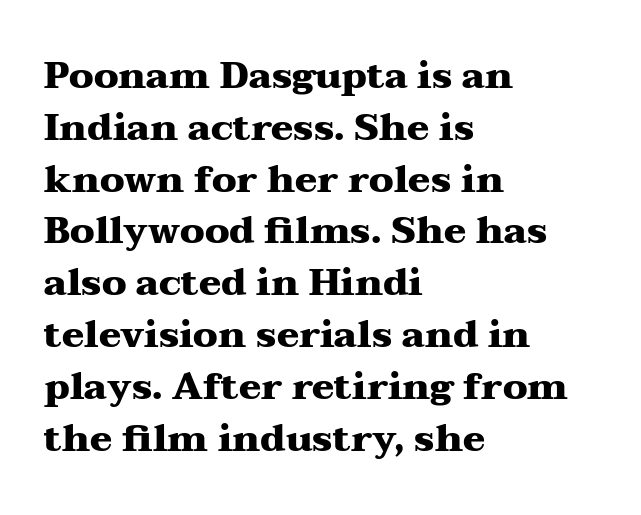
Q: Is the text bold? A: Yes.
Q: Is the text italic (slanted)? A: No, it is upright.
Q: Is the typeface a serif or a sans-serif typeface? A: Serif.
Q: Is the text underlined? A: No.
Q: How is the paragraph aligned? A: Left-aligned.
Q: Is the spacing between letters normal or unusually wide? A: Normal.
Q: Is the spacing between lines tight, normal or loose? A: Normal.
Q: Width (condensed, normal, or wide)? A: Wide.
Q: Stroke contrast? A: Medium.
Q: x-height? A: Medium.
Q: Monospaced? A: No.
